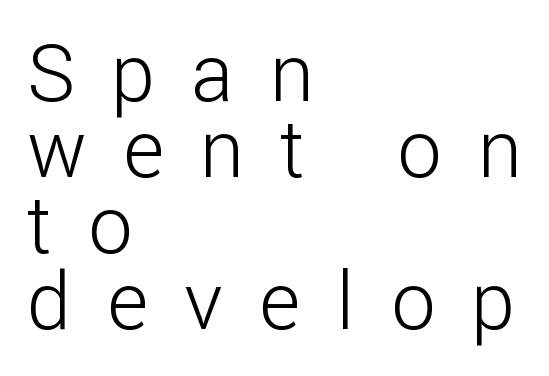
{"serif": "no", "italic": "no", "bold": "no", "weight": "light", "width": "normal", "stroke_contrast": "low", "x_height": "medium", "monospaced": "no", "underline": "no", "align": "left", "line_spacing": "tight", "line_spacing_ratio": 0.96, "letter_spacing": "wide", "letter_spacing_em": 0.46, "glyph_px": 79}
